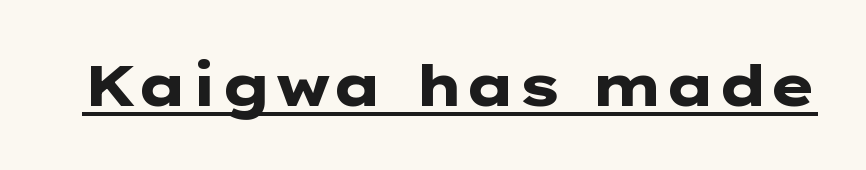
Q: Is the text bold? A: Yes.
Q: Is the text italic (slanted)? A: No, it is upright.
Q: Is the typeface a serif or a sans-serif typeface? A: Sans-serif.
Q: Is the text underlined? A: Yes.
Q: Is the spacing between letters normal or unusually wide? A: Normal.
Q: Width (condensed, normal, or wide)? A: Wide.
Q: Stroke contrast? A: Low.
Q: x-height? A: Medium.
